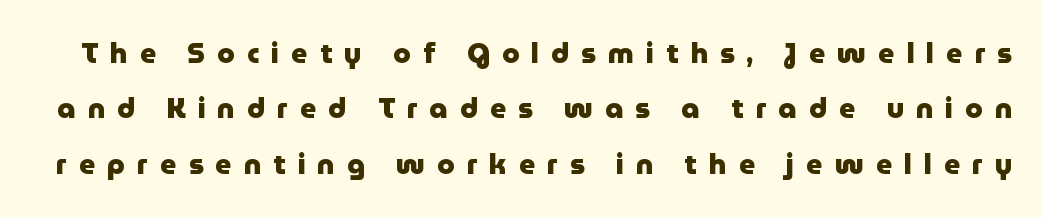
The image shows 28 px heavy sans-serif type, upright; set loose line spacing (1.98x), unusually wide letter spacing (+0.43 em), not underlined; low stroke contrast and a medium x-height.
